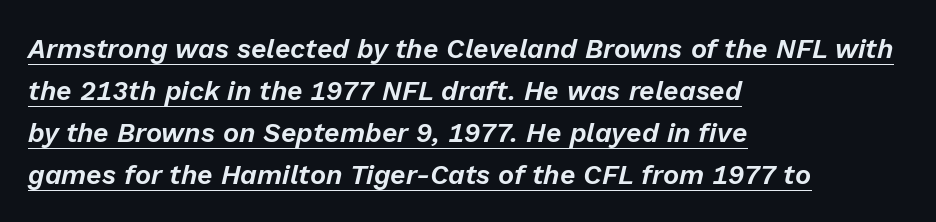
The image shows 27 px text type, italic (leaning right); set left-aligned, normal line spacing (1.55x), normal letter spacing, underlined.
